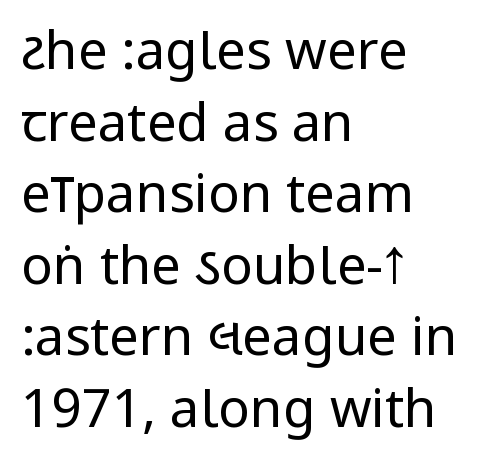
Q: Is the text bold? A: No.
Q: Is the text italic (slanted)? A: No, it is upright.
Q: Is the typeface a serif or a sans-serif typeface? A: Sans-serif.
Q: Is the text underlined? A: No.
Q: How is the paragraph aligned? A: Left-aligned.
Q: Is the spacing between letters normal or unusually wide? A: Normal.
Q: Is the spacing between lines tight, normal or loose? A: Normal.
Q: Width (condensed, normal, or wide)? A: Condensed.
Q: Stroke contrast? A: Low.
